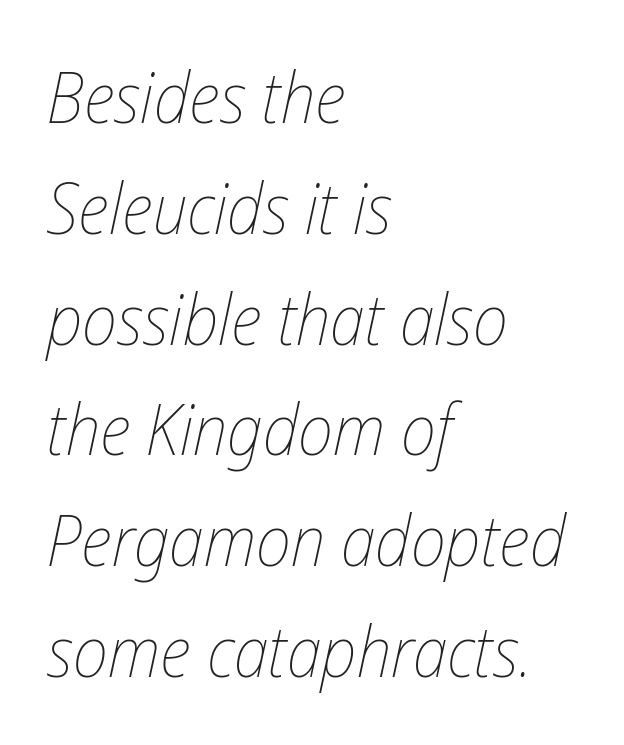
The letters advance in unequal steps, a hallmark of proportional type. Stem width sits at or under what a default text font uses. The typesetter chose a ragged-right arrangement here. This sample uses plain, unmodified letter spacing. Vertically, the passage feels balanced, rows spaced as you'd expect.
